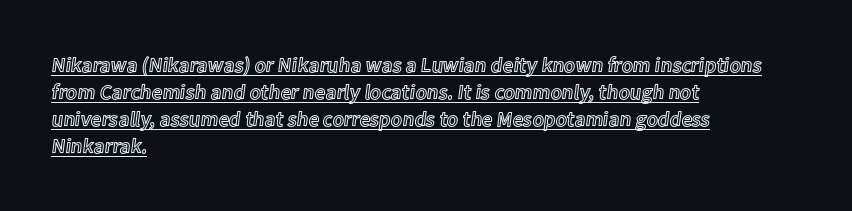
The image shows 21 px text type; set left-aligned, normal line spacing (1.29x), normal letter spacing, underlined.
